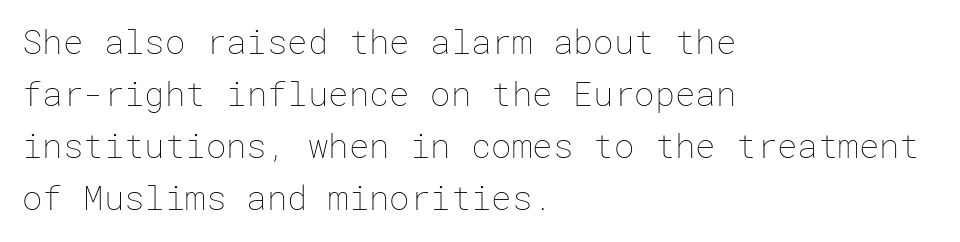
{"italic": "no", "bold": "no", "weight": "thin", "width": "normal", "stroke_contrast": "low", "x_height": "medium", "underline": "no", "align": "left", "line_spacing": "normal", "line_spacing_ratio": 1.53, "letter_spacing": "normal", "letter_spacing_em": 0.0, "glyph_px": 34}
